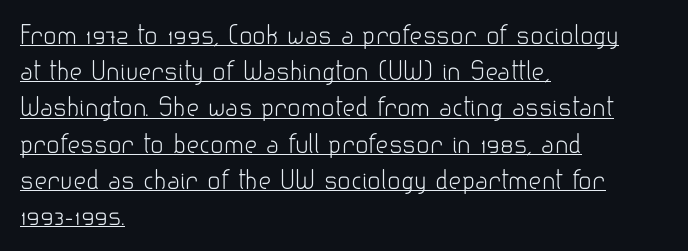
Every stem runs plumb, perpendicular to the baseline. You can see a thin bar hugging the bottom of the glyphs. The rendering keeps characters at their native spacing. A classic flush-left, rag-right setting is used for this passage.
